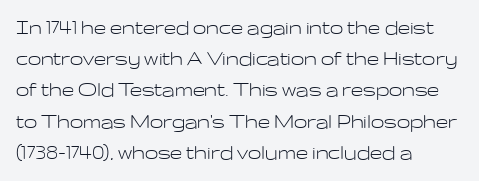
{"italic": "no", "bold": "no", "underline": "no", "align": "left", "line_spacing": "normal", "line_spacing_ratio": 1.3, "letter_spacing": "normal", "letter_spacing_em": 0.0, "glyph_px": 24}
